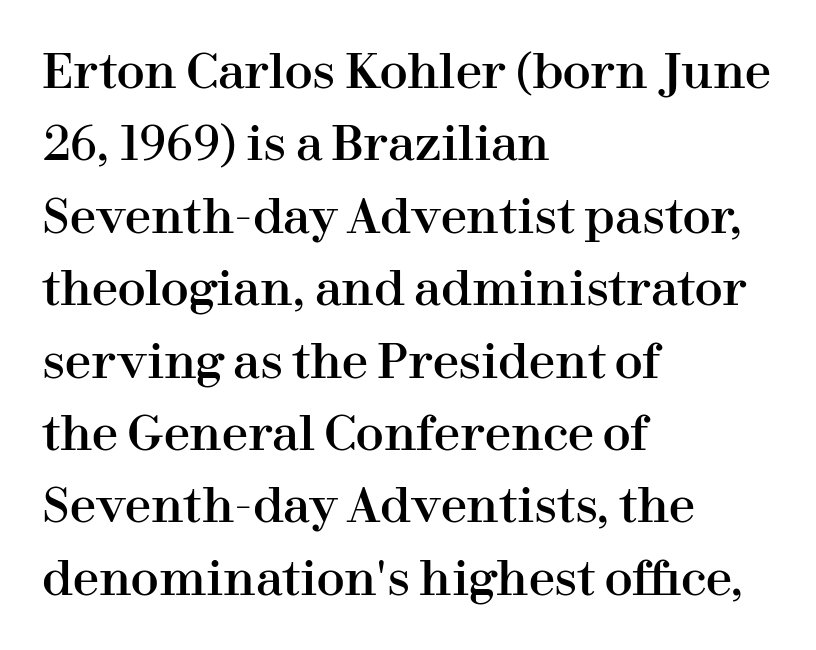
The image shows 47 px serif type, upright; set left-aligned, normal line spacing (1.54x), normal letter spacing, not underlined; high stroke contrast and a medium x-height.
